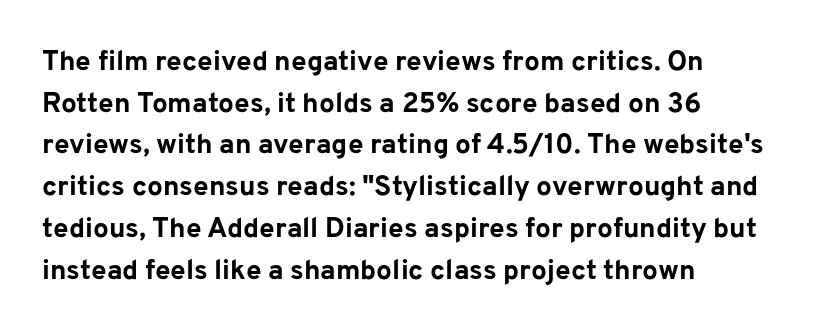
{"serif": "no", "italic": "no", "bold": "yes", "weight": "bold", "width": "normal", "stroke_contrast": "low", "x_height": "medium", "monospaced": "no", "underline": "no", "align": "left", "line_spacing": "normal", "line_spacing_ratio": 1.49, "letter_spacing": "normal", "letter_spacing_em": 0.0, "glyph_px": 28}
